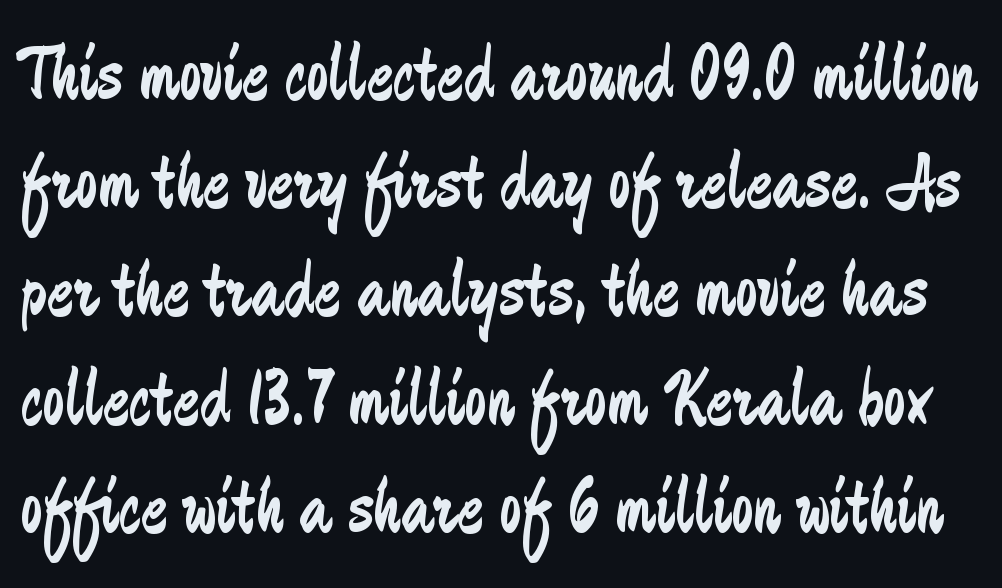
The image shows 79 px regular-weight, condensed sans-serif type; set normal line spacing (1.37x), normal letter spacing, not underlined; low stroke contrast and a small x-height.
